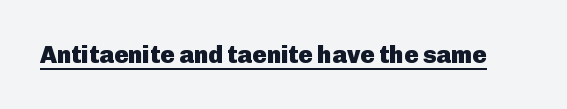
Q: Is the text bold? A: Yes.
Q: Is the text italic (slanted)? A: No, it is upright.
Q: Is the text underlined? A: Yes.
Q: Is the spacing between letters normal or unusually wide? A: Normal.
